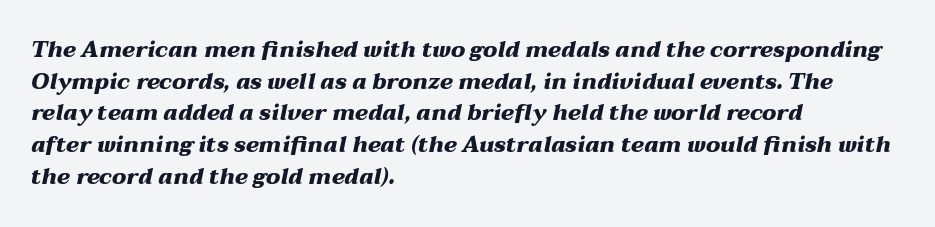
Q: Is the text bold? A: Yes.
Q: Is the text italic (slanted)? A: Yes, it leans right by about 12 degrees.
Q: Is the text underlined? A: No.
Q: How is the paragraph aligned? A: Left-aligned.
Q: Is the spacing between letters normal or unusually wide? A: Normal.
Q: Is the spacing between lines tight, normal or loose? A: Normal.
